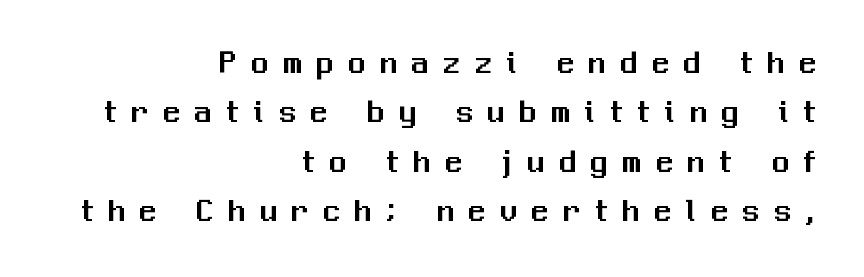
{"serif": "no", "italic": "no", "width": "normal", "stroke_contrast": "medium", "x_height": "medium", "monospaced": "no", "underline": "no", "align": "right", "line_spacing": "normal", "line_spacing_ratio": 1.45, "letter_spacing": "wide", "letter_spacing_em": 0.43, "glyph_px": 34}
